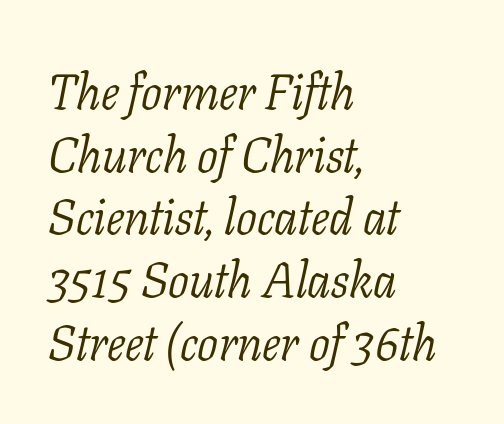
{"serif": "yes", "italic": "yes", "lean": "right", "slant_degrees": 11, "bold": "no", "weight": "light", "width": "normal", "stroke_contrast": "low", "x_height": "medium", "monospaced": "no", "underline": "no", "align": "left", "line_spacing": "normal", "line_spacing_ratio": 1.28, "letter_spacing": "normal", "letter_spacing_em": 0.0, "glyph_px": 49}
